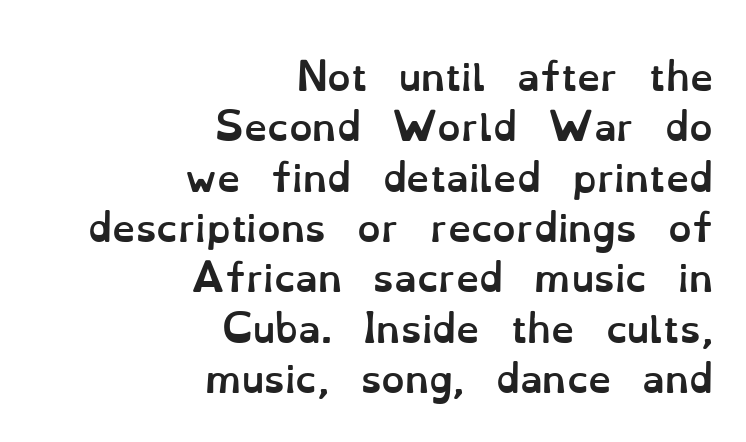
{"italic": "no", "bold": "yes", "weight": "semibold", "width": "normal", "stroke_contrast": "low", "x_height": "small", "monospaced": "no", "underline": "no", "align": "right", "line_spacing": "normal", "line_spacing_ratio": 1.36, "letter_spacing": "normal", "letter_spacing_em": 0.0, "glyph_px": 37}
